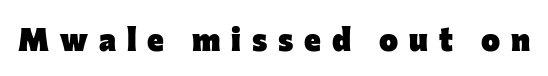
These lines have a slow, spaced-out rhythm from letter to letter. Stroke terminals: plain, sans-serif. Plenty of ink on the page — the face is bold. No word sits above an underline. Tall strokes in this sample are plumb rather than angled.
